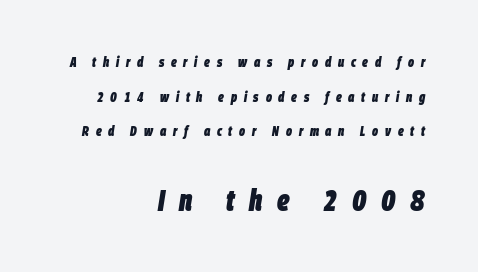
{"italic": "yes", "lean": "right", "slant_degrees": 9, "bold": "yes", "weight": "heavy", "width": "condensed", "stroke_contrast": "low", "x_height": "large", "monospaced": "no", "underline": "no", "align": "right", "line_spacing": "loose", "line_spacing_ratio": 2.48, "letter_spacing": "wide", "letter_spacing_em": 0.48, "larger_block": "second", "size_ratio": 2.14, "glyph_px": 30}
